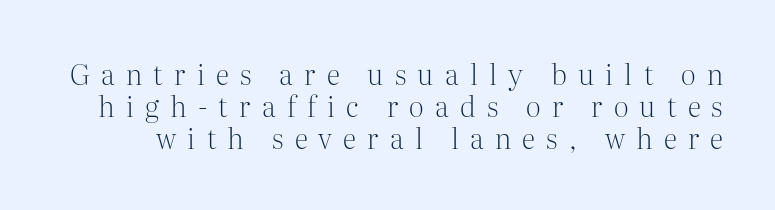
Q: Is the text bold? A: No.
Q: Is the text italic (slanted)? A: No, it is upright.
Q: Is the typeface a serif or a sans-serif typeface? A: Serif.
Q: Is the text underlined? A: No.
Q: Is the spacing between letters normal or unusually wide? A: Unusually wide.
Q: Is the spacing between lines tight, normal or loose? A: Tight.
Q: Width (condensed, normal, or wide)? A: Normal.
Q: Stroke contrast? A: Medium.
Q: x-height? A: Medium.
Q: Monospaced? A: No.
